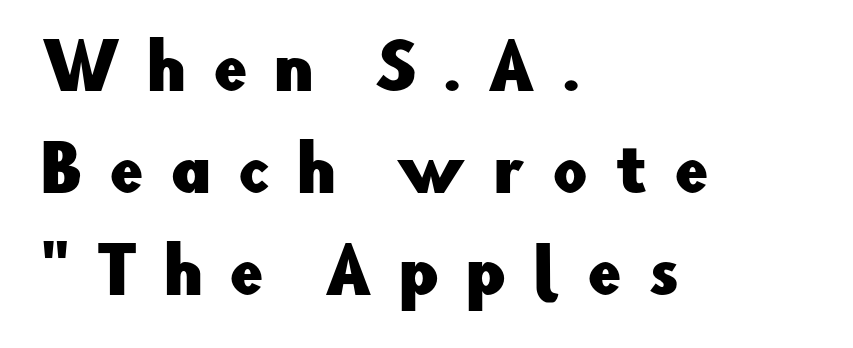
Tracking here is generous; glyphs stand well apart from one another. The passage shown is not underscored anywhere. Caption: multi-line text, flush left, ragged right. The vertical gap from one line to the next is medium. Nope, not italic — everything's standing straight. The letters advance in unequal steps, a hallmark of proportional type.
